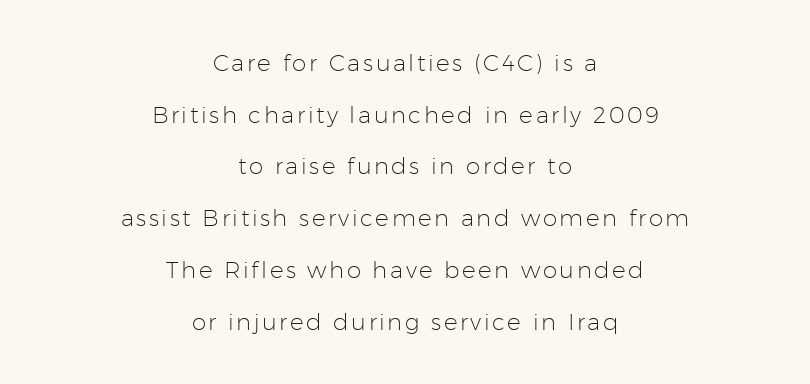
{"italic": "no", "bold": "no", "underline": "no", "align": "center", "line_spacing": "loose", "line_spacing_ratio": 2.25, "glyph_px": 23}
